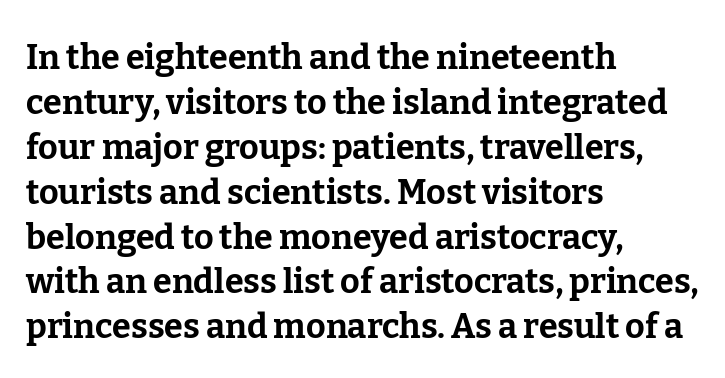
Italic: no, the glyphs are upright roman. The passage shown has conventional tracking throughout. Caption: bold face, heavy strokes. Letterform terminals end in serifs throughout the passage. The letters advance in unequal steps, a hallmark of proportional type. If you drew a ruler down the left edge, every line would touch it.
